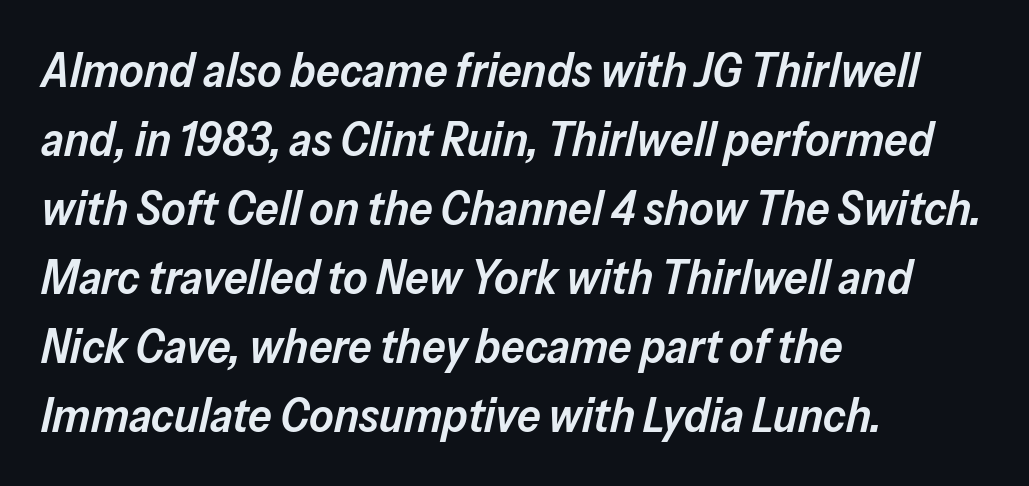
The image shows 47 px semibold type, italic (leaning right); set left-aligned, normal line spacing (1.47x), normal letter spacing, not underlined; low stroke contrast and a medium x-height.
